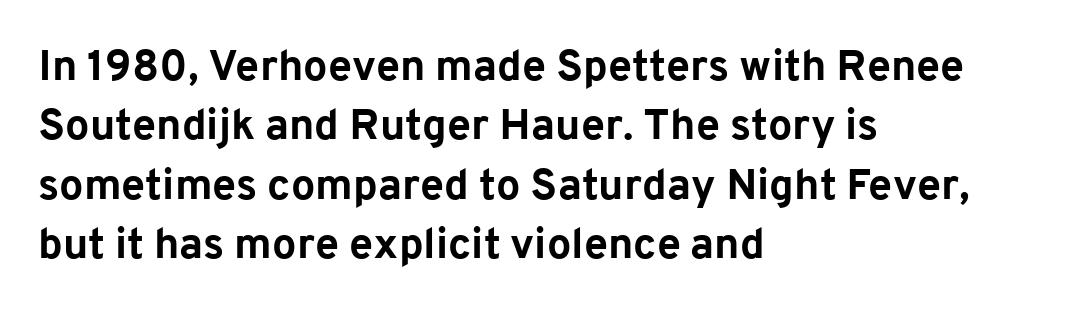
Letter spacing: default. Ascenders rise straight up at ninety degrees. Regarding leading, the lines here are spaced in the standard way. Here the designer chose a conventional face with non-uniform glyph widths. Nobody drew a line under any word here. A classic flush-left, rag-right setting is used for this passage.
